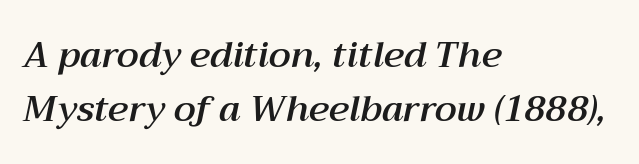
Q: Is the text italic (slanted)? A: Yes, it leans right by about 12 degrees.
Q: Is the text underlined? A: No.
Q: How is the paragraph aligned? A: Left-aligned.
Q: Is the spacing between letters normal or unusually wide? A: Normal.
Q: Is the spacing between lines tight, normal or loose? A: Normal.
Q: Width (condensed, normal, or wide)? A: Normal.
Q: Stroke contrast? A: Medium.
Q: x-height? A: Medium.
Q: Monospaced? A: No.
